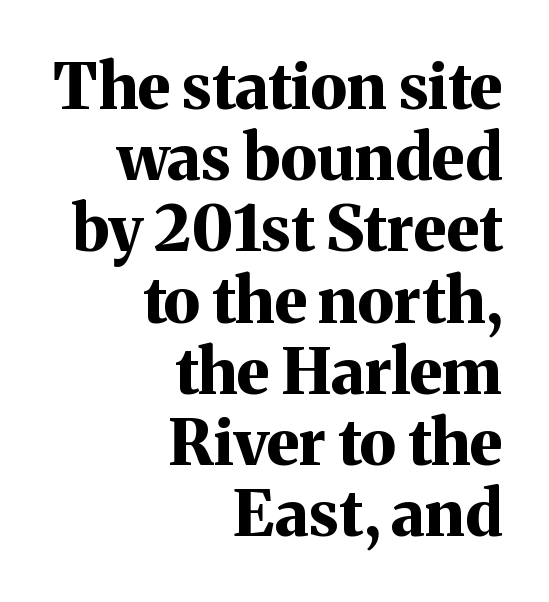
Q: Is the text bold? A: Yes.
Q: Is the text italic (slanted)? A: No, it is upright.
Q: Is the typeface a serif or a sans-serif typeface? A: Serif.
Q: Is the text underlined? A: No.
Q: How is the paragraph aligned? A: Right-aligned.
Q: Is the spacing between letters normal or unusually wide? A: Normal.
Q: Is the spacing between lines tight, normal or loose? A: Tight.
Q: Width (condensed, normal, or wide)? A: Normal.
Q: Stroke contrast? A: Medium.
Q: x-height? A: Medium.
Q: Monospaced? A: No.
